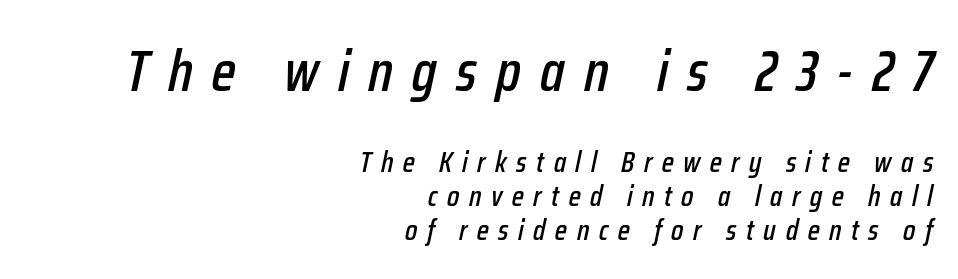
{"italic": "yes", "lean": "right", "slant_degrees": 12, "width": "condensed", "stroke_contrast": "low", "x_height": "medium", "monospaced": "no", "underline": "no", "align": "right", "line_spacing_ratio": 1.17, "letter_spacing": "wide", "letter_spacing_em": 0.33, "larger_block": "first", "size_ratio": 2.0, "glyph_px": 58}
